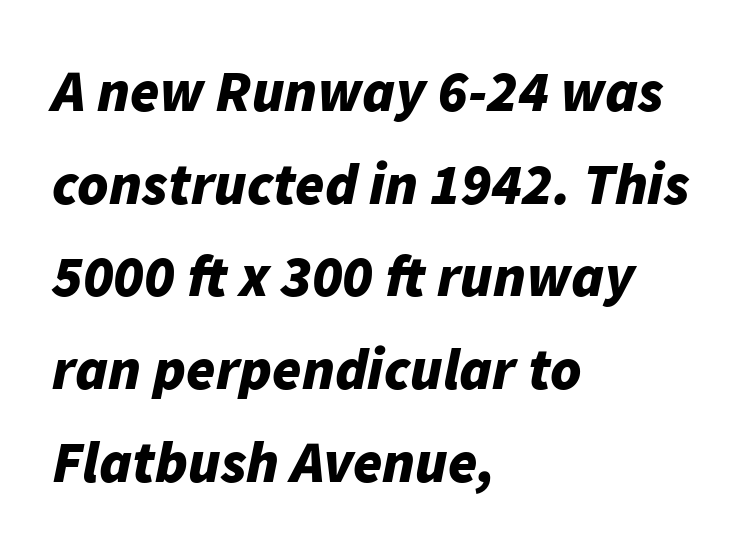
Beneath every word, the page is bare. Pretty heavy lettering here — definitely bold. Character widths vary here, with narrow letters taking less room than wide ones. Line beginnings align vertically; line endings do not. The face used here is rendered with its standard letterfit. Yep, that's italic — everything's leaning.
